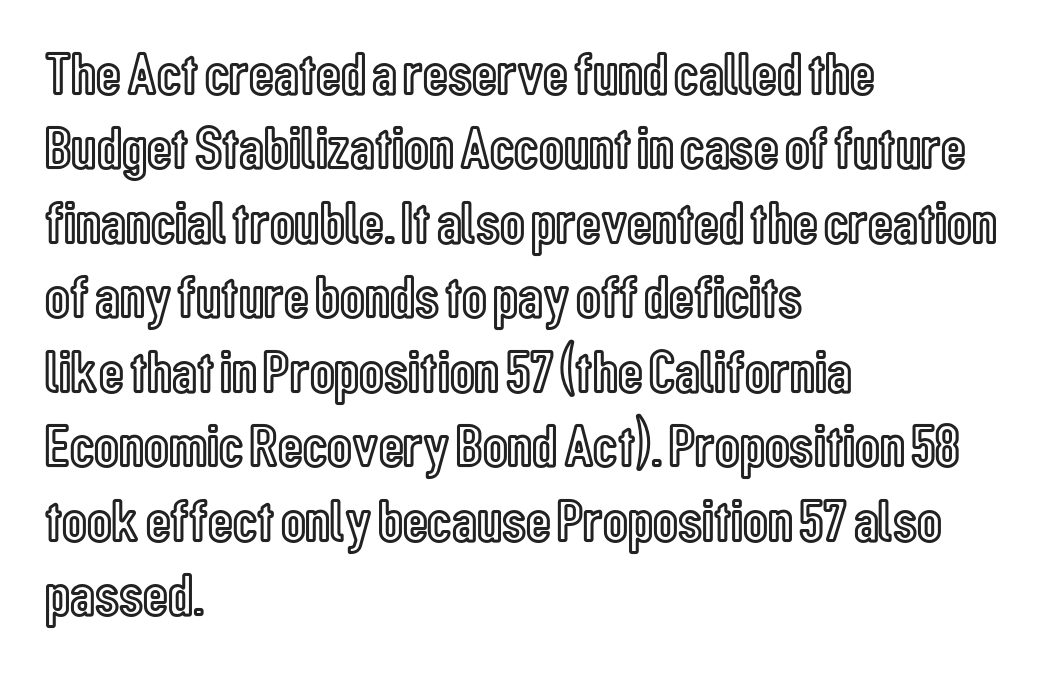
{"italic": "no", "width": "condensed", "x_height": "medium", "monospaced": "no", "underline": "no", "align": "left", "line_spacing_ratio": 1.22, "letter_spacing": "normal", "letter_spacing_em": 0.0, "glyph_px": 61}
